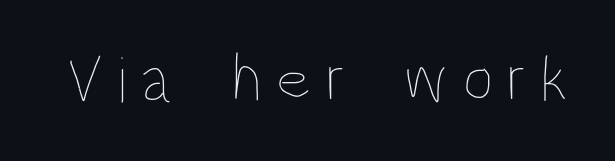
These glyphs show unthickened strokes, regular width or finer. These lines are rendered in a variable-pitch font. Short note: letters widely spaced. Unmarked baselines from the first word to the last. Do the letters lean? They stand straight.
